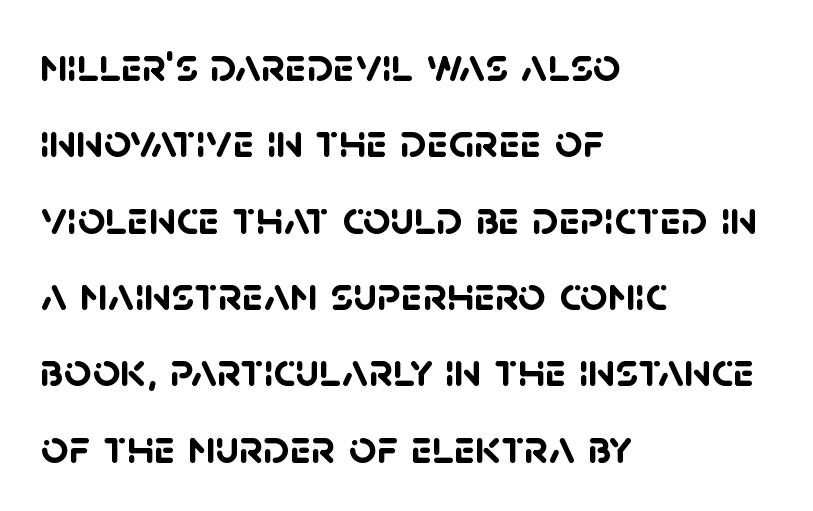
{"serif": "no", "bold": "yes", "weight": "semibold", "width": "normal", "stroke_contrast": "low", "x_height": "large", "monospaced": "no", "underline": "no", "align": "left", "line_spacing": "normal", "line_spacing_ratio": 1.59, "letter_spacing": "normal", "letter_spacing_em": 0.0, "glyph_px": 48}
